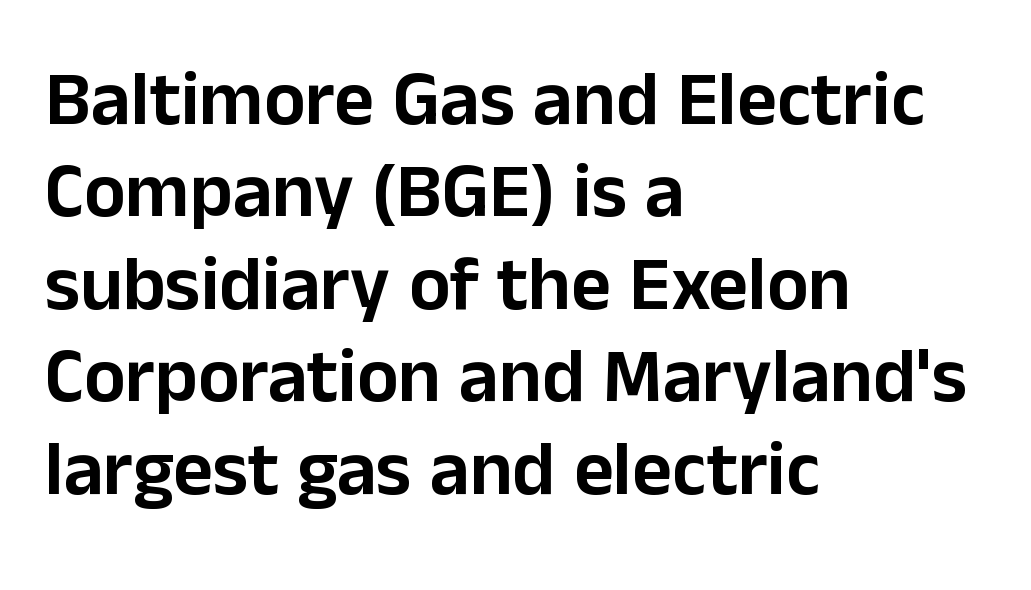
The image shows 77 px sans-serif type, upright; set left-aligned, line spacing 1.2x, normal letter spacing, not underlined; low stroke contrast and a medium x-height.
